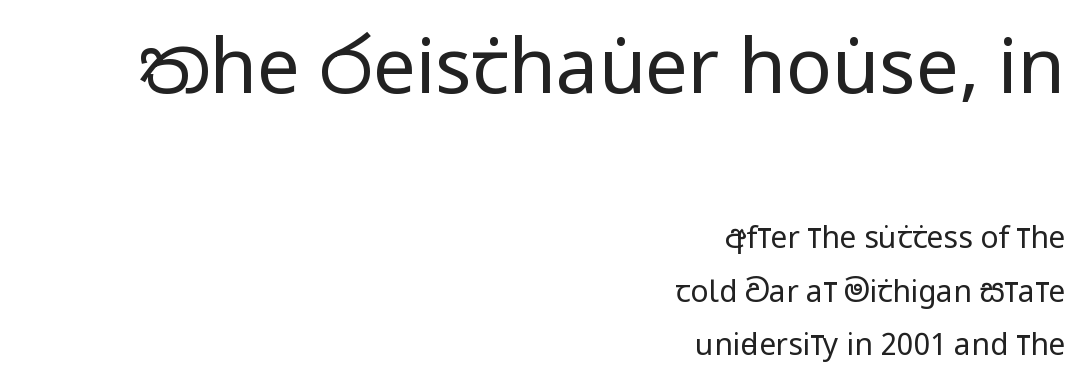
The image shows 76 px regular-weight, condensed sans-serif type, upright; set right-aligned, line spacing 1.79x, normal letter spacing, not underlined; the first (top) block is 2.53x larger; low stroke contrast and a large x-height.
